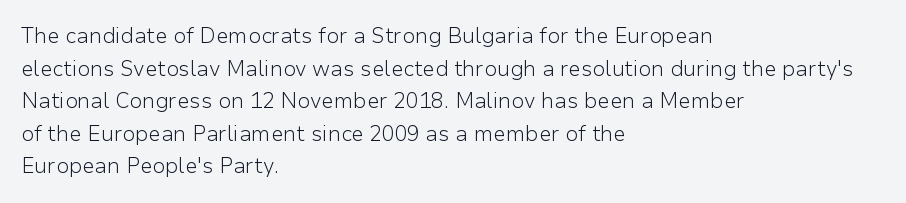
Q: Is the text bold? A: No.
Q: Is the text italic (slanted)? A: No, it is upright.
Q: Is the text underlined? A: No.
Q: How is the paragraph aligned? A: Left-aligned.
Q: Is the spacing between letters normal or unusually wide? A: Normal.
Q: Is the spacing between lines tight, normal or loose? A: Normal.
